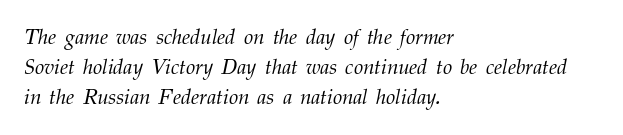
Q: Is the text bold? A: No.
Q: Is the text italic (slanted)? A: Yes, it leans right by about 12 degrees.
Q: Is the text underlined? A: No.
Q: How is the paragraph aligned? A: Left-aligned.
Q: Is the spacing between letters normal or unusually wide? A: Normal.
Q: Is the spacing between lines tight, normal or loose? A: Normal.
